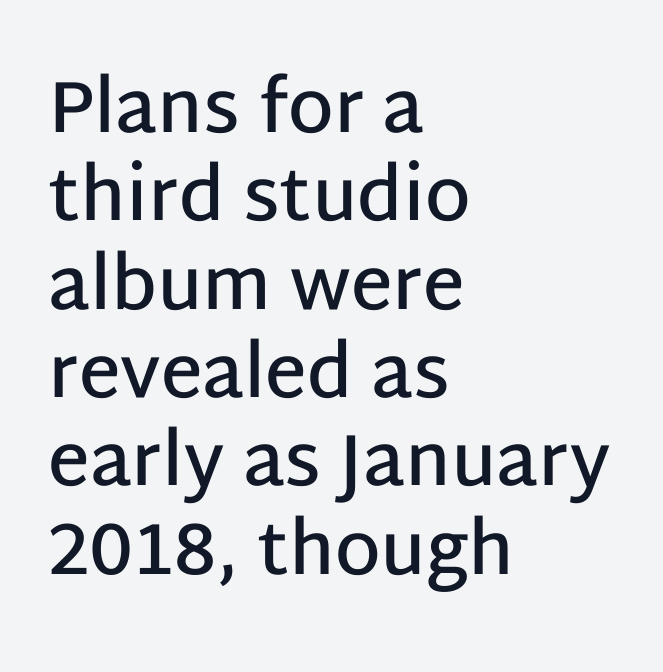
All the whitespace from short lines collects on the right. Honestly, there is no underline to notice here at all. Weight: semibold (demi). Is there any slant? The stems are plumb. The face used here is proportionally spaced, like ordinary book or web type.
